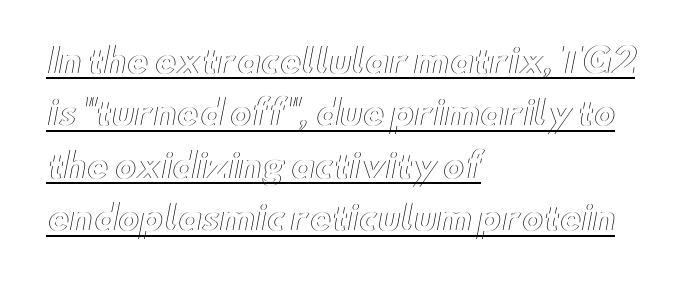
The text block is weighted toward the left margin, trailing off unevenly rightward. The face used here appears with an underline applied. The rendering uses natural spacing where letterforms have individual widths. Nobody touched the tracking dial on this one. Leading: standard.
